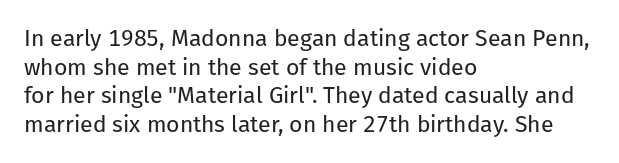
{"italic": "no", "bold": "no", "underline": "no", "align": "left", "line_spacing_ratio": 1.24, "letter_spacing": "normal", "letter_spacing_em": 0.0, "glyph_px": 23}
